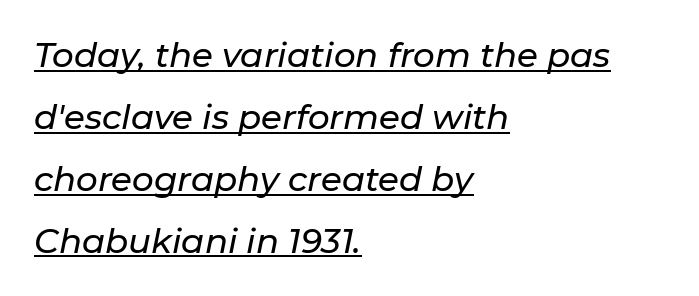
{"italic": "yes", "lean": "right", "slant_degrees": 11, "width": "normal", "stroke_contrast": "low", "x_height": "medium", "monospaced": "no", "underline": "yes", "align": "left", "line_spacing_ratio": 1.82, "letter_spacing": "normal", "letter_spacing_em": 0.0, "glyph_px": 34}
